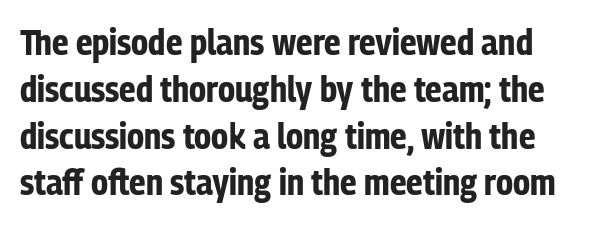
The image shows 36 px bold, condensed sans-serif type, upright; set normal line spacing (1.3x), normal letter spacing, not underlined; low stroke contrast and a medium x-height.
